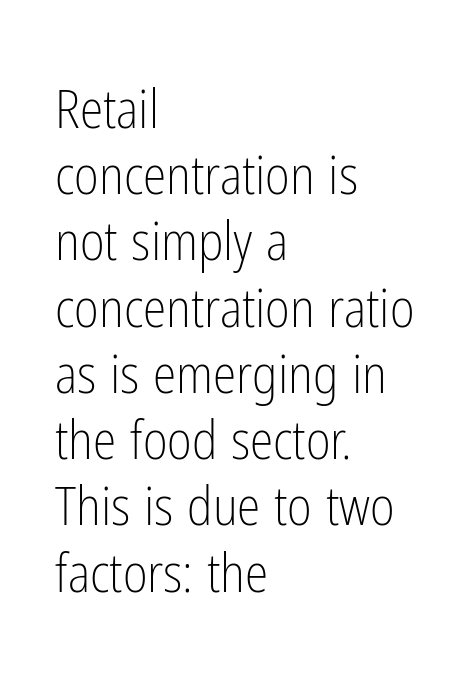
The image shows 53 px light, condensed sans-serif type, upright; set left-aligned, normal line spacing (1.25x), normal letter spacing, not underlined; low stroke contrast and a medium x-height.
